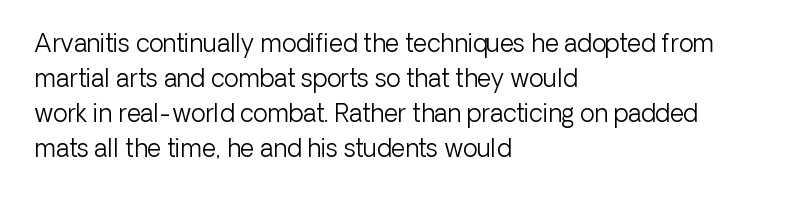
Q: Is the text bold? A: No.
Q: Is the text italic (slanted)? A: No, it is upright.
Q: Is the text underlined? A: No.
Q: How is the paragraph aligned? A: Left-aligned.
Q: Is the spacing between letters normal or unusually wide? A: Normal.
Q: Is the spacing between lines tight, normal or loose? A: Normal.
